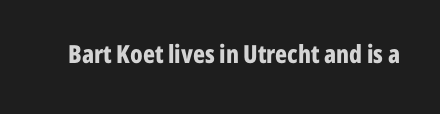
{"italic": "no", "bold": "yes", "underline": "no", "letter_spacing": "normal", "letter_spacing_em": 0.0, "glyph_px": 25}
